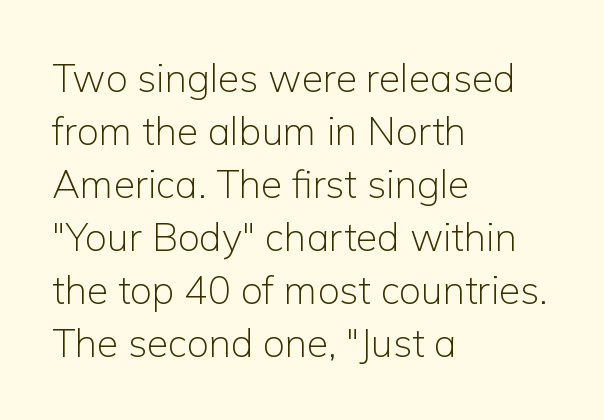
Q: Is the text bold? A: No.
Q: Is the text italic (slanted)? A: No, it is upright.
Q: Is the typeface a serif or a sans-serif typeface? A: Sans-serif.
Q: Is the text underlined? A: No.
Q: How is the paragraph aligned? A: Left-aligned.
Q: Is the spacing between letters normal or unusually wide? A: Normal.
Q: Is the spacing between lines tight, normal or loose? A: Normal.
Q: Width (condensed, normal, or wide)? A: Normal.
Q: Stroke contrast? A: Low.
Q: x-height? A: Medium.
Q: Monospaced? A: No.
